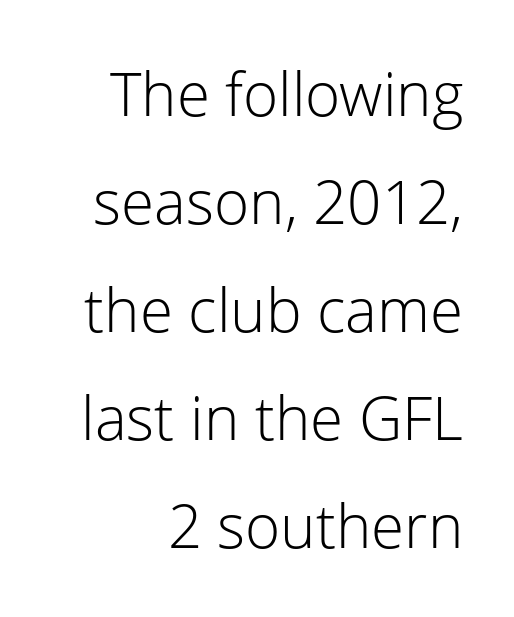
The image shows 60 px light sans-serif type, upright; set line spacing 1.8x, normal letter spacing, not underlined; low stroke contrast and a medium x-height.
